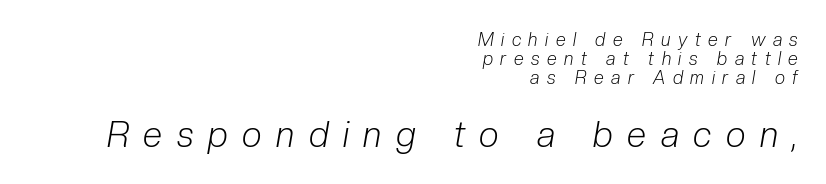
Q: Is the text bold? A: No.
Q: Is the text italic (slanted)? A: Yes, it leans right by about 10 degrees.
Q: Is the text underlined? A: No.
Q: How is the paragraph aligned? A: Right-aligned.
Q: Is the spacing between letters normal or unusually wide? A: Unusually wide.
Q: Is the spacing between lines tight, normal or loose? A: Tight.
Q: Which block of text is set in a larger size, the first (top) or the second (bottom)? A: The second (bottom) one.
Q: Width (condensed, normal, or wide)? A: Condensed.
Q: Stroke contrast? A: Low.
Q: x-height? A: Medium.
Q: Monospaced? A: No.
